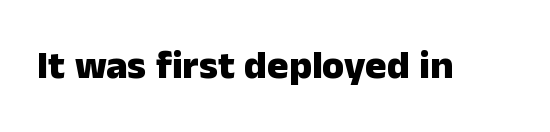
Q: Is the text bold? A: Yes.
Q: Is the text italic (slanted)? A: No, it is upright.
Q: Is the typeface a serif or a sans-serif typeface? A: Sans-serif.
Q: Is the text underlined? A: No.
Q: Is the spacing between letters normal or unusually wide? A: Normal.
Q: Width (condensed, normal, or wide)? A: Normal.
Q: Stroke contrast? A: Low.
Q: x-height? A: Medium.
Q: Monospaced? A: No.
